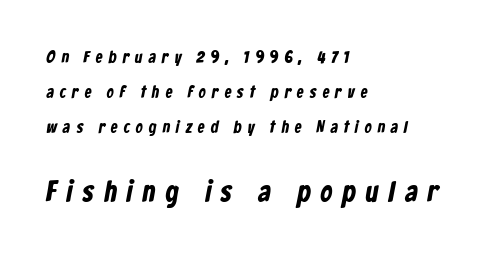
{"serif": "no", "bold": "yes", "weight": "bold", "width": "condensed", "stroke_contrast": "low", "x_height": "medium", "monospaced": "no", "underline": "no", "align": "left", "line_spacing": "loose", "line_spacing_ratio": 2.07, "letter_spacing": "wide", "letter_spacing_em": 0.36, "larger_block": "second", "size_ratio": 1.71, "glyph_px": 29}
